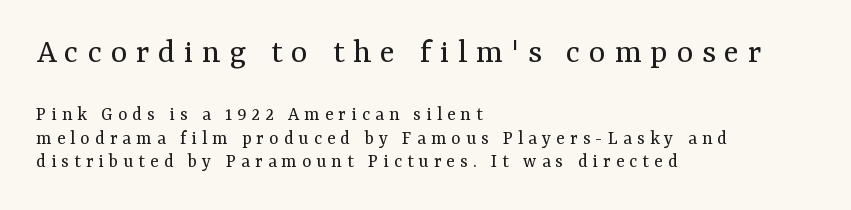
Q: Is the text bold? A: No.
Q: Is the text italic (slanted)? A: No, it is upright.
Q: Is the typeface a serif or a sans-serif typeface? A: Serif.
Q: Is the text underlined? A: No.
Q: How is the paragraph aligned? A: Left-aligned.
Q: Is the spacing between letters normal or unusually wide? A: Unusually wide.
Q: Which block of text is set in a larger size, the first (top) or the second (bottom)? A: The first (top) one.
Q: Width (condensed, normal, or wide)? A: Normal.
Q: Stroke contrast? A: Medium.
Q: x-height? A: Medium.
Q: Monospaced? A: No.
